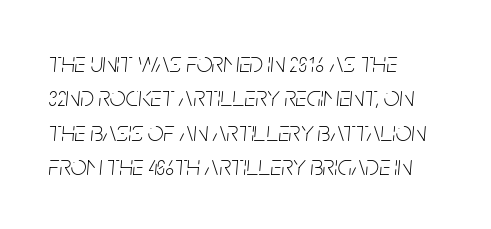
Q: Is the text bold? A: No.
Q: Is the text italic (slanted)? A: Yes, it leans right by about 5 degrees.
Q: Is the text underlined? A: No.
Q: How is the paragraph aligned? A: Left-aligned.
Q: Is the spacing between letters normal or unusually wide? A: Normal.
Q: Width (condensed, normal, or wide)? A: Condensed.
Q: Stroke contrast? A: Low.
Q: x-height? A: Large.
Q: Monospaced? A: No.
